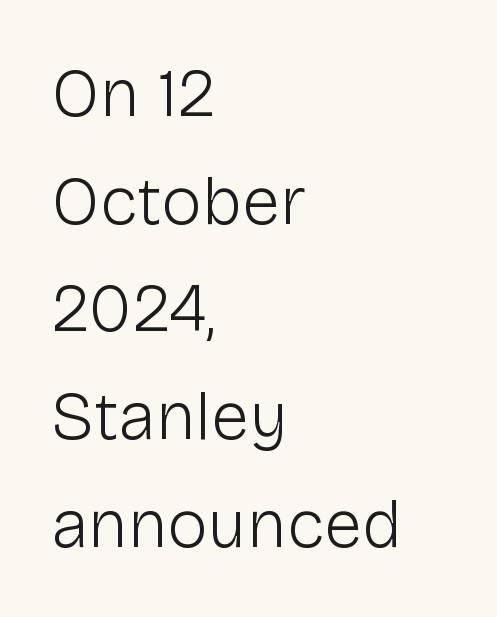
Every stem runs plumb, perpendicular to the baseline. The face used here is rendered with its standard letterfit. No word sits above an underline. Weight: not bold — regular or lighter. A classic flush-left, rag-right setting is used for this passage. Does the type have serifs? No, each stem ends abruptly.
